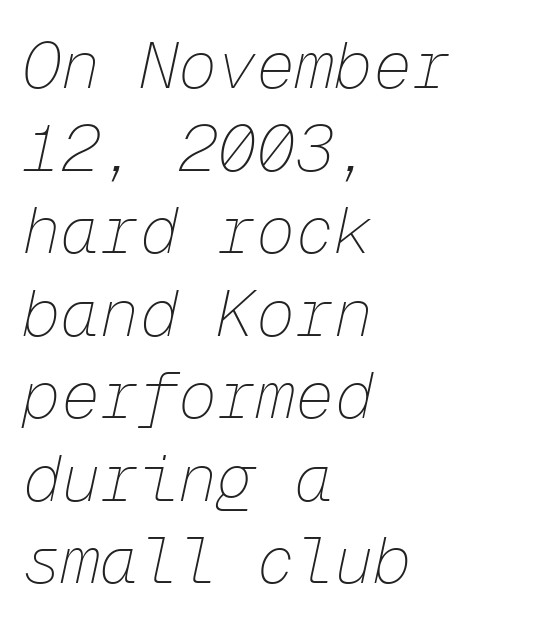
Q: Is the text bold? A: No.
Q: Is the text italic (slanted)? A: Yes, it leans right by about 12 degrees.
Q: Is the text underlined? A: No.
Q: How is the paragraph aligned? A: Left-aligned.
Q: Is the spacing between letters normal or unusually wide? A: Normal.
Q: Is the spacing between lines tight, normal or loose? A: Normal.
Q: Width (condensed, normal, or wide)? A: Normal.
Q: Stroke contrast? A: Low.
Q: x-height? A: Medium.
Q: Monospaced? A: Yes.
